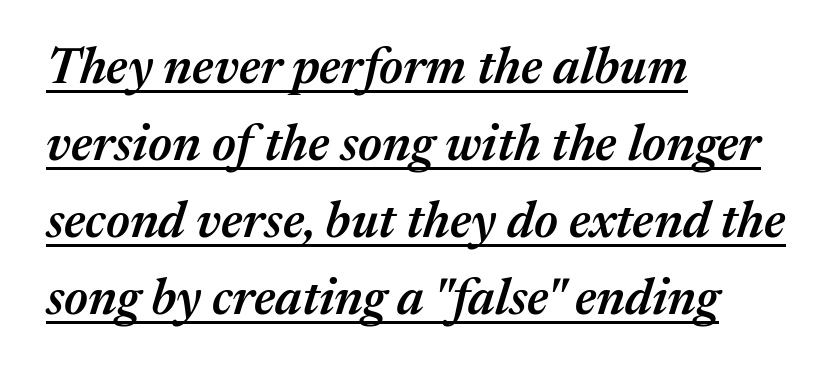
{"italic": "yes", "lean": "right", "slant_degrees": 17, "bold": "semi", "weight": "semibold", "width": "normal", "stroke_contrast": "medium", "x_height": "medium", "monospaced": "no", "underline": "yes", "align": "left", "line_spacing": "normal", "line_spacing_ratio": 1.54, "letter_spacing": "normal", "letter_spacing_em": 0.0, "glyph_px": 50}
